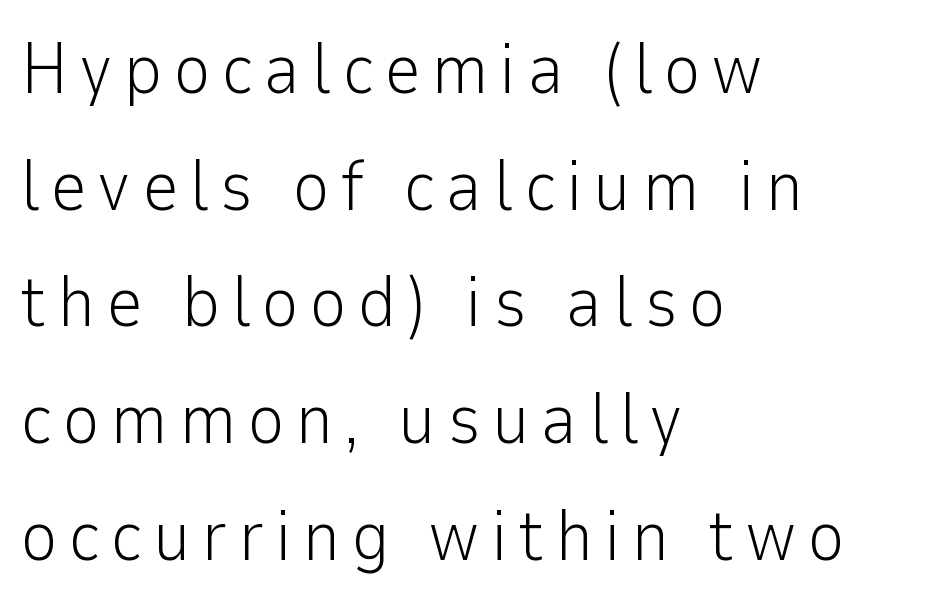
Do the characters align in a grid? No, the font is proportional. In CSS terms this would be text-align: left. These glyphs show unthickened strokes, regular width or finer. Interline gaps are of average width in this sample. The letters stand straight up with perfectly vertical stems. No feet cap the strokes, marking this as sans-serif type.
